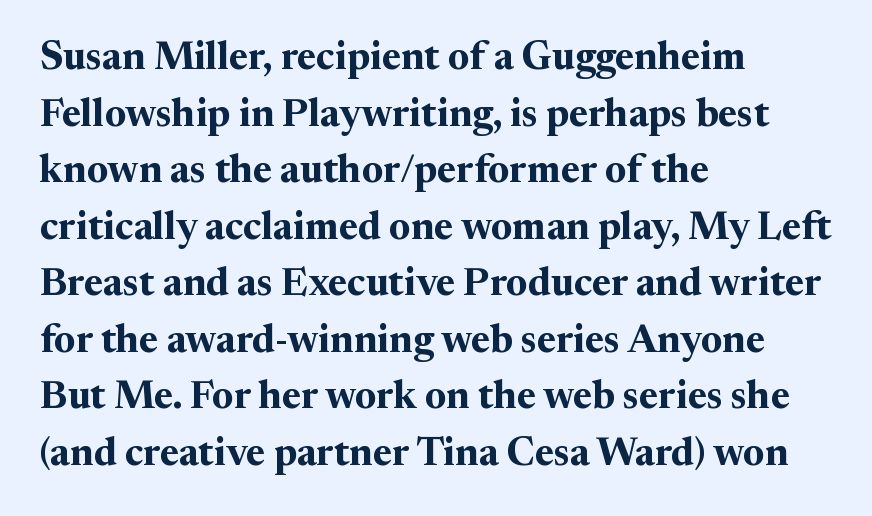
The image shows 39 px bold serif type, upright; set left-aligned, normal line spacing (1.45x), normal letter spacing, not underlined; medium stroke contrast and a medium x-height.
